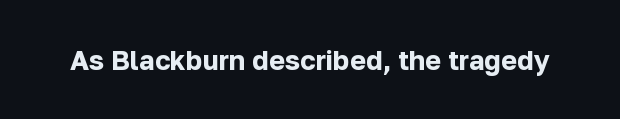
Q: Is the text bold? A: Yes.
Q: Is the text italic (slanted)? A: No, it is upright.
Q: Is the text underlined? A: No.
Q: Is the spacing between letters normal or unusually wide? A: Normal.
